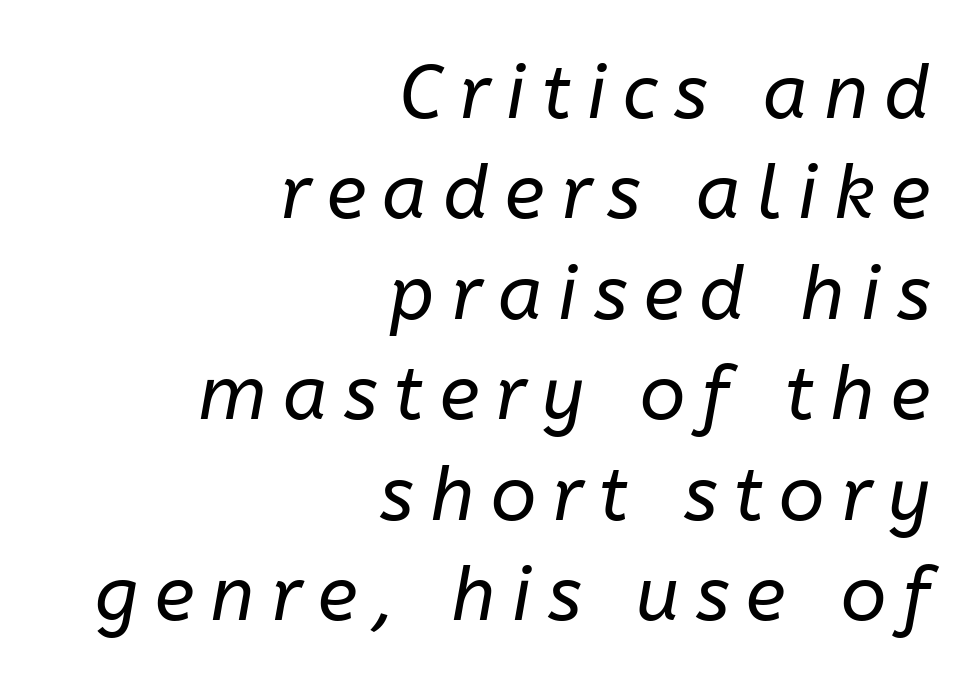
The image shows 75 px regular-weight type, italic (leaning right); set right-aligned, normal line spacing (1.34x), unusually wide letter spacing (+0.22 em), not underlined; low stroke contrast and a medium x-height.
